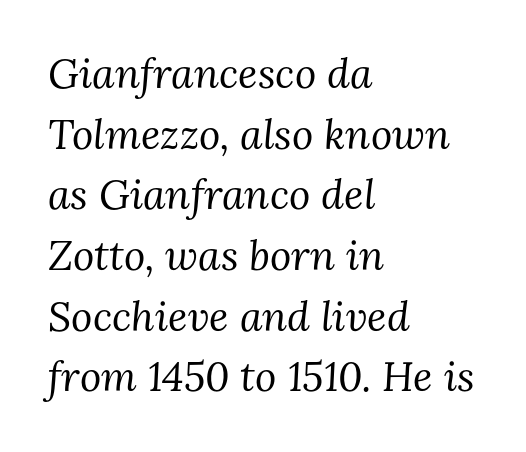
Here the designer chose a conventional face with non-uniform glyph widths. Observe the lean: these are italic letterforms. Normally led — the rows are evenly, conventionally spaced. The weight would be labelled regular, book, light, or lighter still. Examine the stroke ends and you'll spot serifs. The gaps between neighbouring characters are ordinary and unremarkable.
